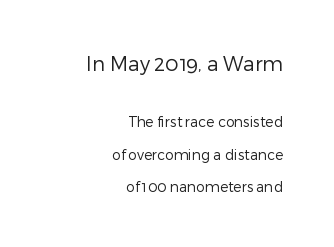
The image shows 20 px text type, upright; set right-aligned, loose line spacing (2.31x), normal letter spacing, not underlined; the first (top) block is 1.43x larger.
